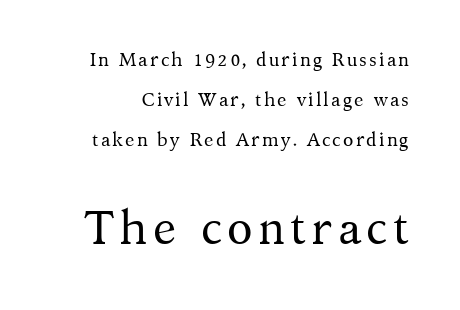
The image shows 47 px regular-weight serif type, upright; set loose line spacing (2.1x), not underlined; the second (bottom) block is 2.47x larger; medium stroke contrast and a medium x-height.
